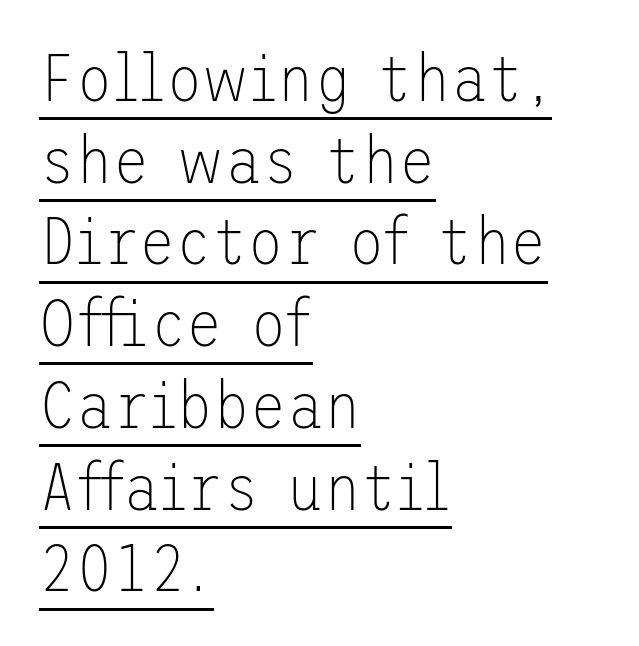
The image shows 67 px thin sans-serif type, upright; set left-aligned, line spacing 1.22x, normal letter spacing, underlined; low stroke contrast and a medium x-height.
